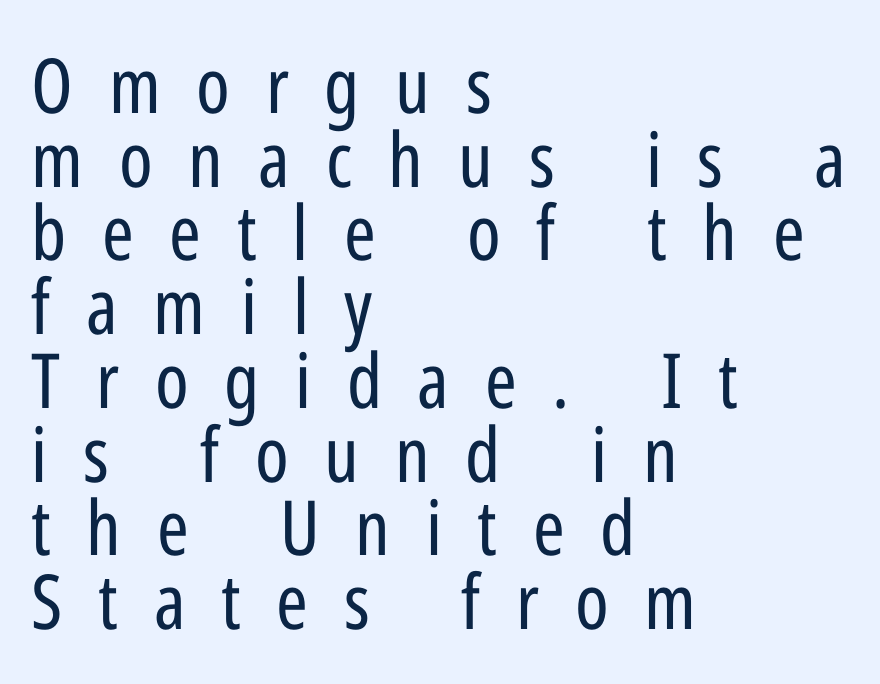
{"serif": "no", "italic": "no", "bold": "no", "weight": "regular", "width": "condensed", "stroke_contrast": "low", "x_height": "medium", "monospaced": "no", "underline": "no", "align": "left", "line_spacing": "tight", "line_spacing_ratio": 0.97, "letter_spacing": "wide", "letter_spacing_em": 0.47, "glyph_px": 76}
